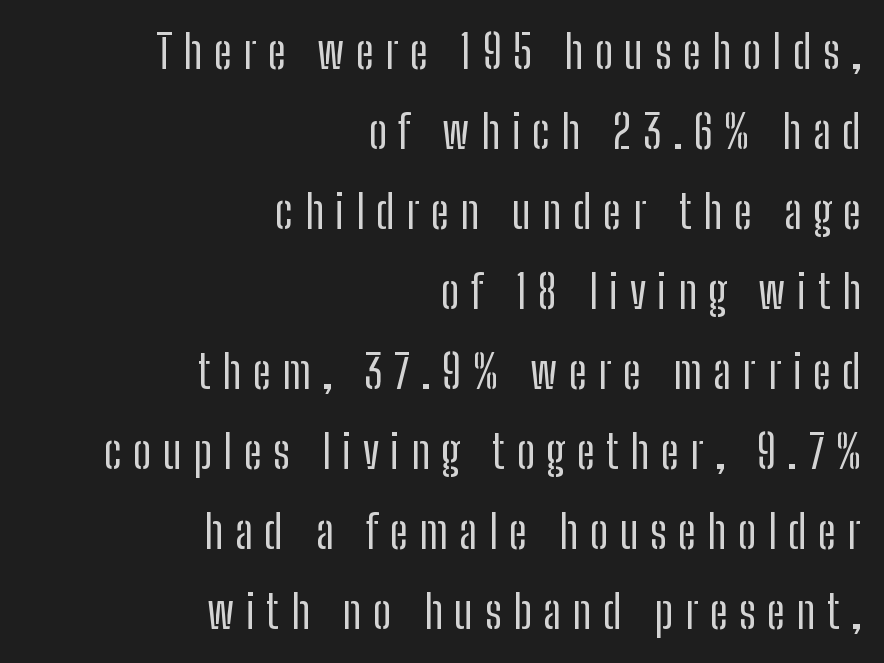
You could not count columns in this text — the font is proportionally spaced. Are there feet on the stems? There aren't — it's a sans. Just letters on the line, the space beneath them empty. These lines have a slow, spaced-out rhythm from letter to letter. Horizontally, the lines are justified to the trailing edge only. Heaviness? Minimal to ordinary, like unemphasized prose.
